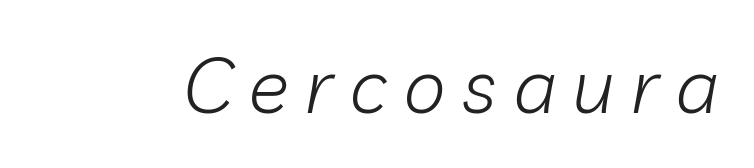
Q: Is the text bold? A: No.
Q: Is the text italic (slanted)? A: Yes, it leans right by about 10 degrees.
Q: Is the text underlined? A: No.
Q: Is the spacing between letters normal or unusually wide? A: Unusually wide.
Q: Width (condensed, normal, or wide)? A: Normal.
Q: Stroke contrast? A: Low.
Q: x-height? A: Medium.
Q: Monospaced? A: No.
